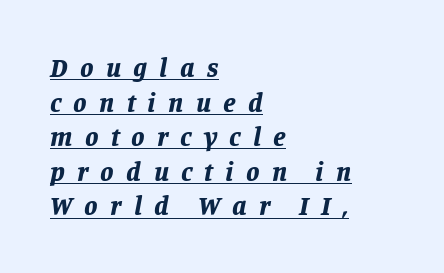
{"italic": "yes", "lean": "right", "slant_degrees": 11, "bold": "yes", "underline": "yes", "align": "left", "line_spacing": "normal", "line_spacing_ratio": 1.28, "letter_spacing": "wide", "letter_spacing_em": 0.45, "glyph_px": 27}
